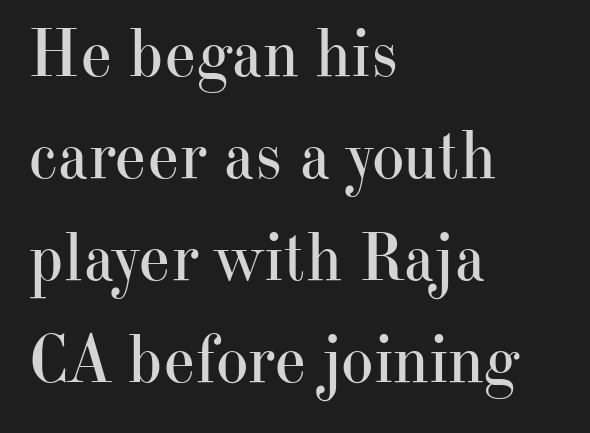
The axis of the letterforms is exactly vertical. The baseline area is clear. Letter spacing: default. These lines are rendered in a variable-pitch font. Leading: standard.
